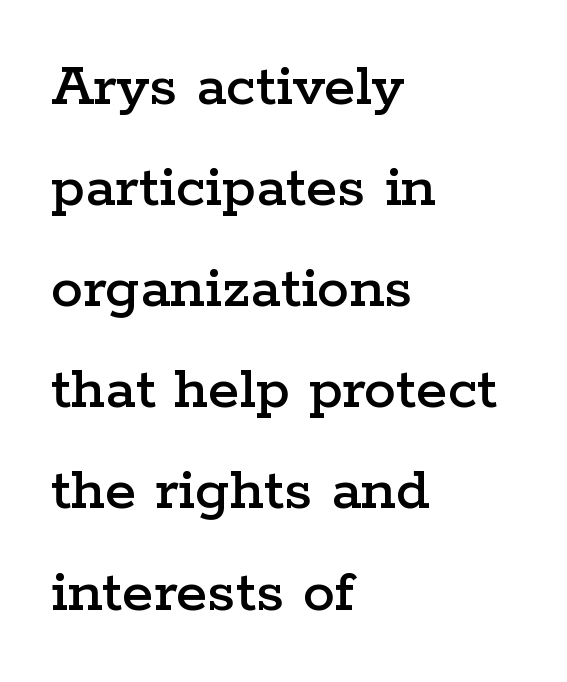
The image shows 64 px wide serif type, upright; set left-aligned, normal line spacing (1.58x), normal letter spacing, not underlined; low stroke contrast and a medium x-height.
